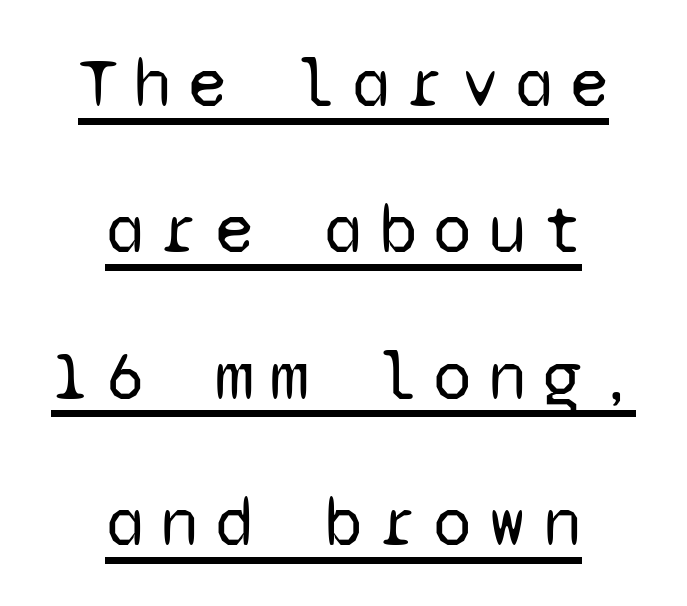
Heaviness? Minimal to ordinary, like unemphasized prose. You could fit nearly another row in the gap between these rows. Posture: straight, roman, zero tilt. Honestly, the letter spacing is so wide it's the main thing you notice. Observe the absence of serifs on each vertical stroke in this sample. Do the characters align in a grid? Yes, the font is monospaced.
